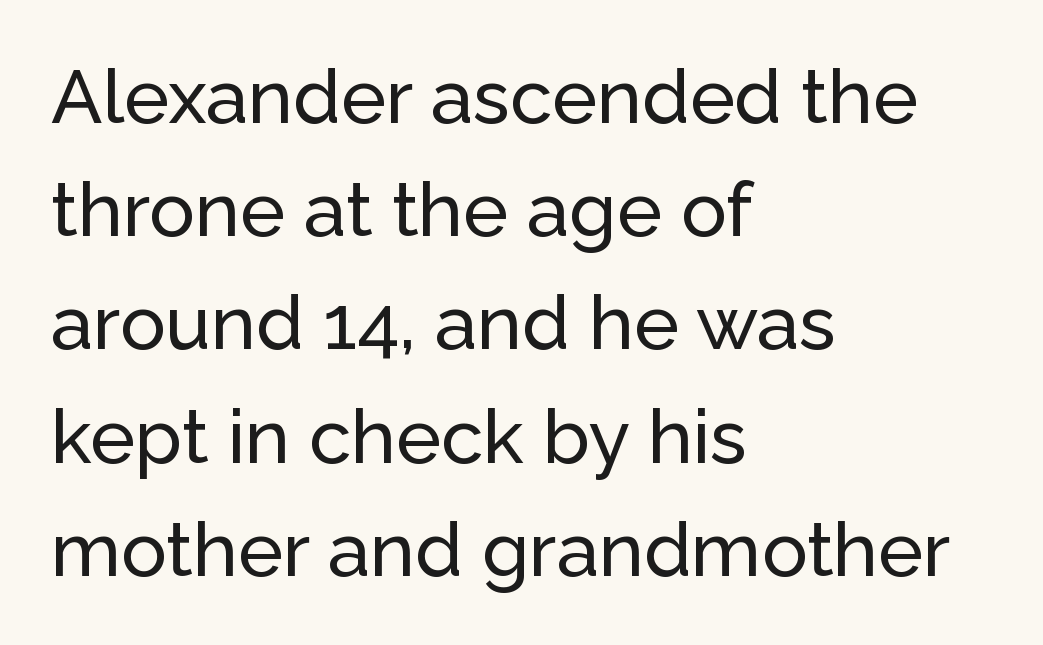
No italicization has been applied; the sample stays upright. This is sans-serif lettering, the kind often seen on screens and signage. Honestly, the letter spacing is just normal — you wouldn't notice it. Is there much room between lines? A standard amount, neither cramped nor airy.
